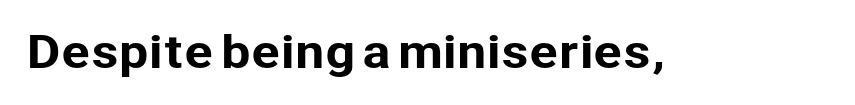
{"serif": "no", "italic": "no", "width": "normal", "stroke_contrast": "low", "x_height": "medium", "monospaced": "no", "underline": "no", "letter_spacing": "normal", "letter_spacing_em": 0.0, "glyph_px": 43}
